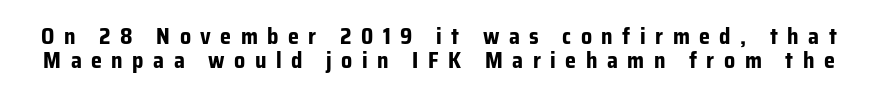
The image shows 22 px bold type, upright; set tight line spacing (1.09x), unusually wide letter spacing (+0.43 em), not underlined.
